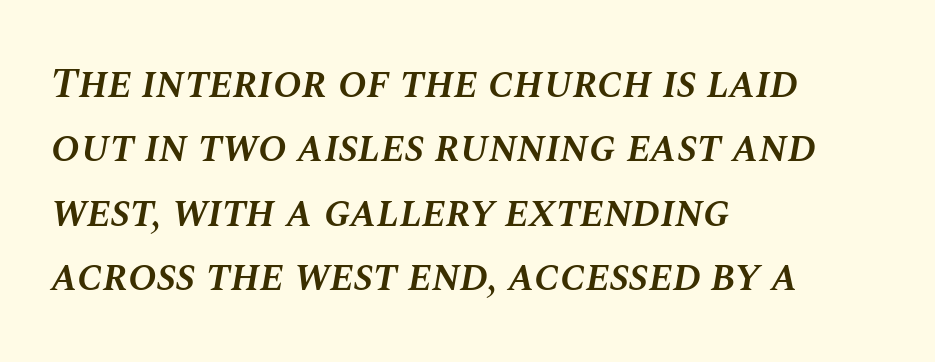
The image shows 43 px semibold type, italic (leaning right); set left-aligned, normal line spacing (1.5x), normal letter spacing, not underlined; medium stroke contrast and a large x-height.
